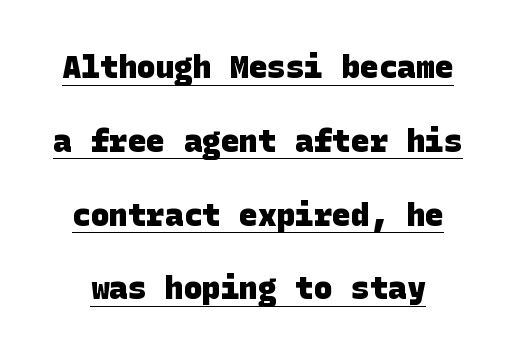
{"serif": "no", "bold": "yes", "weight": "heavy", "width": "normal", "stroke_contrast": "low", "x_height": "large", "underline": "yes", "line_spacing": "loose", "line_spacing_ratio": 2.38, "letter_spacing": "normal", "letter_spacing_em": 0.0, "glyph_px": 31}
